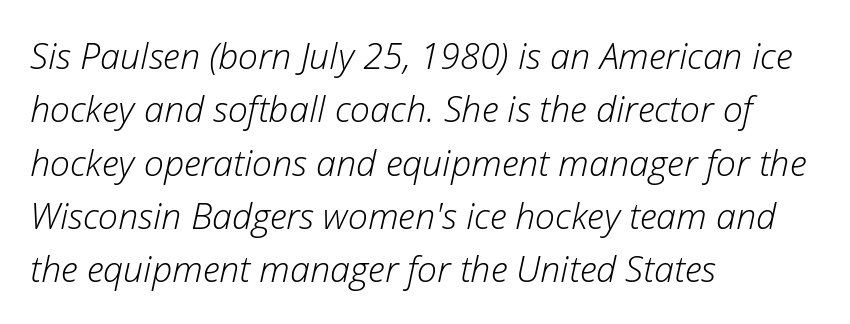
Rendered with sloped, italic letterforms. The rag falls on the right side of this text block. These glyphs show unthickened strokes, regular width or finer. Check under the words: just untouched page. Horizontal bands of white between lines are of average thickness. Looks like regular typesetting: each glyph gets only the width it needs.
